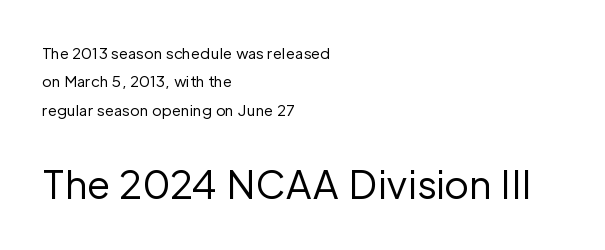
Nobody drew a line under any word here. Caption: standard tracking, unaltered. You could fit nearly another row in the gap between these rows. Designer's note — italics off, roman on.
